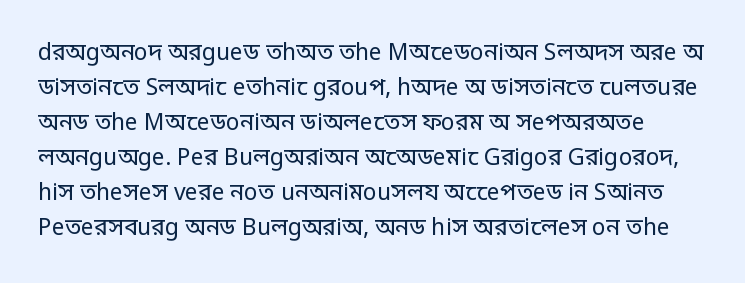
The image shows 23 px text type, upright; set normal line spacing (1.52x), normal letter spacing, not underlined.
